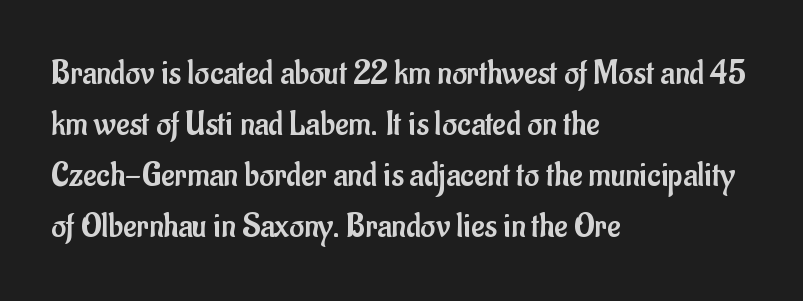
Inter-character spacing is left at the font's built-in metrics. Leading: standard. Unlike italic type, these characters show no tilt at all. This is sans-serif lettering, the kind often seen on screens and signage.
